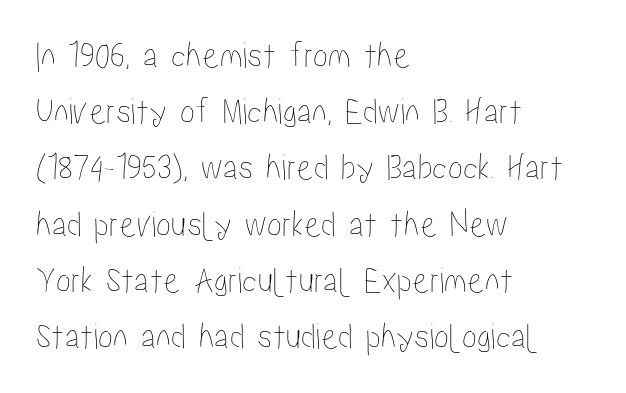
Q: Is the text italic (slanted)? A: No, it is upright.
Q: Is the text underlined? A: No.
Q: How is the paragraph aligned? A: Left-aligned.
Q: Is the spacing between letters normal or unusually wide? A: Normal.
Q: Is the spacing between lines tight, normal or loose? A: Normal.
Q: Width (condensed, normal, or wide)? A: Condensed.
Q: Stroke contrast? A: Low.
Q: x-height? A: Medium.
Q: Monospaced? A: No.
